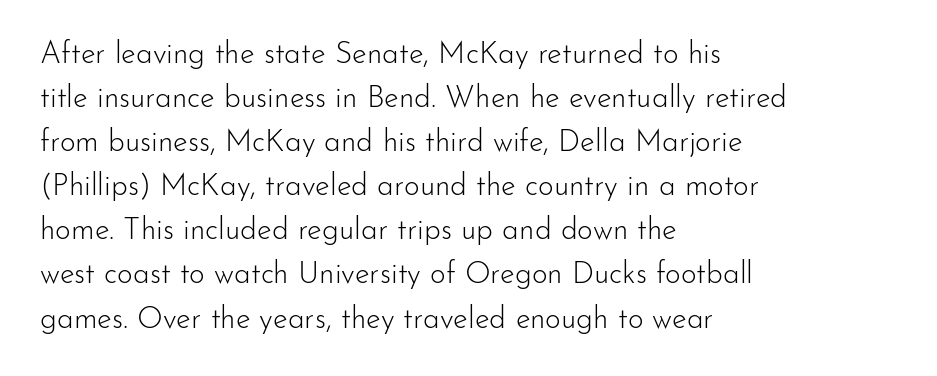
{"serif": "no", "italic": "no", "bold": "no", "weight": "light", "width": "normal", "stroke_contrast": "low", "x_height": "small", "monospaced": "no", "underline": "no", "align": "left", "line_spacing": "normal", "line_spacing_ratio": 1.47, "letter_spacing": "normal", "letter_spacing_em": 0.0, "glyph_px": 30}
